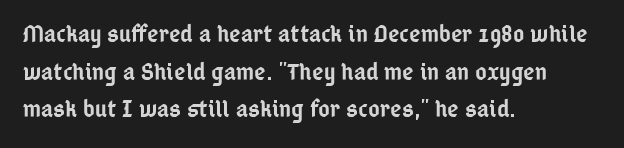
The image shows 25 px text type, upright; set left-aligned, normal line spacing (1.51x), normal letter spacing, not underlined.
